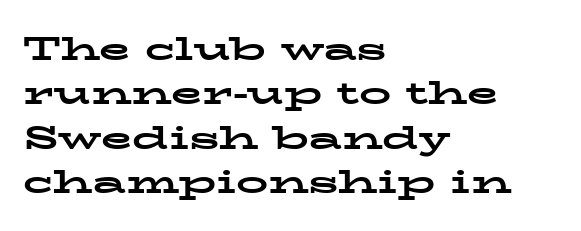
{"serif": "yes", "italic": "no", "bold": "yes", "weight": "bold", "width": "wide", "stroke_contrast": "low", "x_height": "medium", "monospaced": "no", "underline": "no", "align": "left", "line_spacing": "normal", "line_spacing_ratio": 1.39, "letter_spacing": "normal", "letter_spacing_em": 0.0, "glyph_px": 32}
